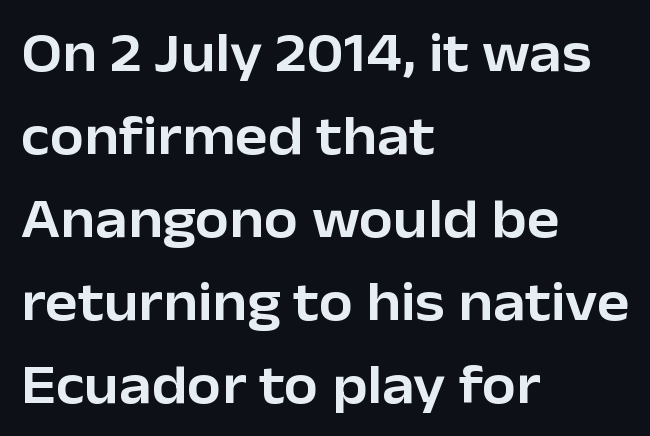
Check under the words: just untouched page. These lines are rendered in a variable-pitch font. Horizontally, the lines are justified to the leading edge only. This rendering leaves character spacing at its baseline value. Classification — sans serif.
